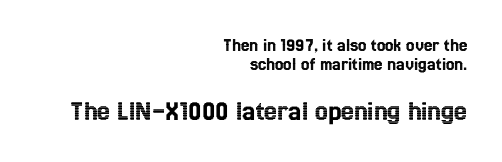
Q: Is the text italic (slanted)? A: No, it is upright.
Q: Is the text underlined? A: No.
Q: How is the paragraph aligned? A: Right-aligned.
Q: Is the spacing between letters normal or unusually wide? A: Normal.
Q: Is the spacing between lines tight, normal or loose? A: Tight.
Q: Which block of text is set in a larger size, the first (top) or the second (bottom)? A: The second (bottom) one.
Q: Width (condensed, normal, or wide)? A: Condensed.
Q: x-height? A: Medium.
Q: Monospaced? A: No.
